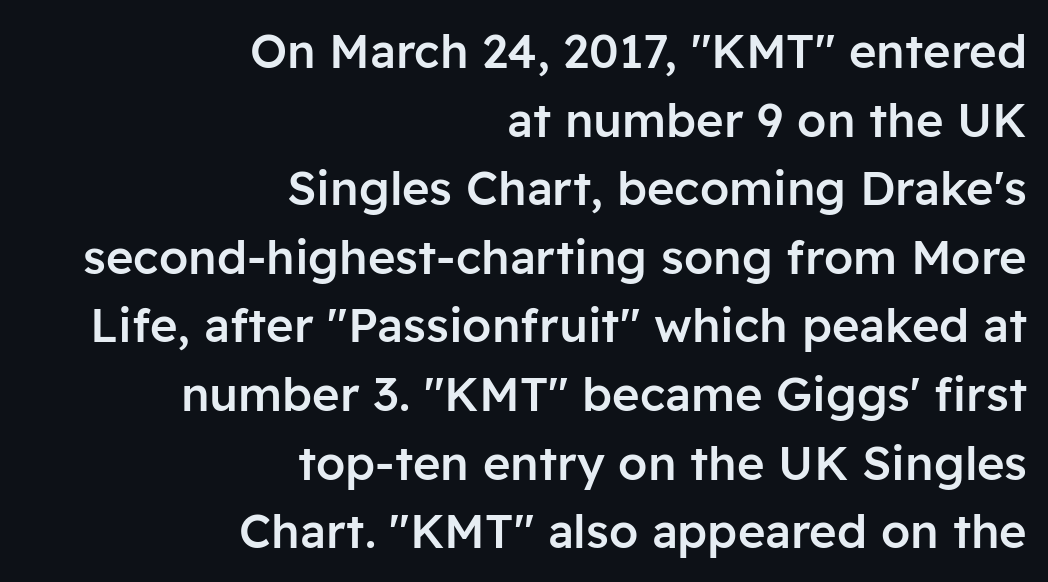
The image shows 47 px semibold sans-serif type, upright; set right-aligned, normal line spacing (1.46x), normal letter spacing, not underlined; low stroke contrast and a medium x-height.
